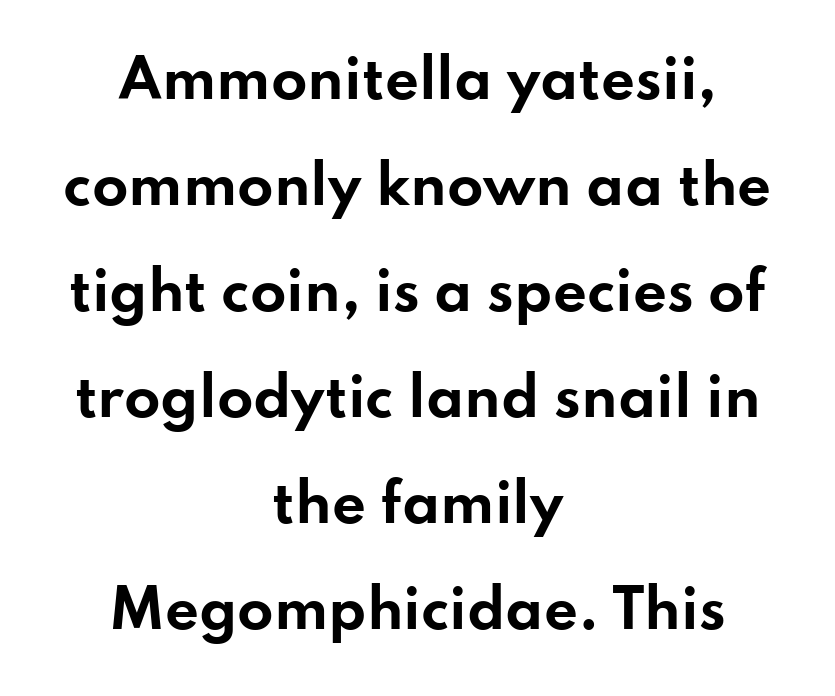
{"serif": "no", "italic": "no", "bold": "yes", "weight": "bold", "width": "wide", "stroke_contrast": "low", "x_height": "small", "monospaced": "no", "underline": "no", "align": "center", "line_spacing": "loose", "line_spacing_ratio": 2.0, "letter_spacing": "normal", "letter_spacing_em": 0.0, "glyph_px": 53}
